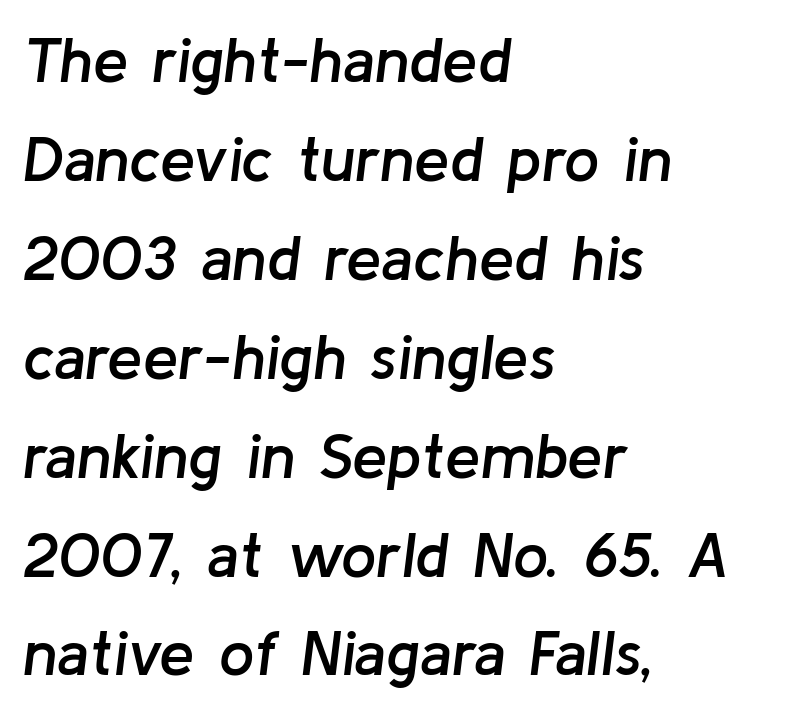
{"italic": "yes", "lean": "right", "slant_degrees": 8, "bold": "semi", "weight": "semibold", "width": "normal", "stroke_contrast": "low", "x_height": "medium", "monospaced": "no", "underline": "no", "align": "left", "line_spacing": "normal", "line_spacing_ratio": 1.57, "letter_spacing": "normal", "letter_spacing_em": 0.0, "glyph_px": 63}
